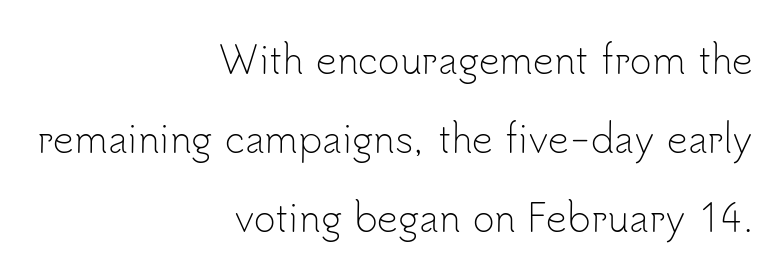
Q: Is the text bold? A: No.
Q: Is the text italic (slanted)? A: No, it is upright.
Q: Is the typeface a serif or a sans-serif typeface? A: Sans-serif.
Q: Is the text underlined? A: No.
Q: How is the paragraph aligned? A: Right-aligned.
Q: Is the spacing between letters normal or unusually wide? A: Normal.
Q: Is the spacing between lines tight, normal or loose? A: Loose.
Q: Width (condensed, normal, or wide)? A: Normal.
Q: Stroke contrast? A: Low.
Q: x-height? A: Small.
Q: Monospaced? A: No.
